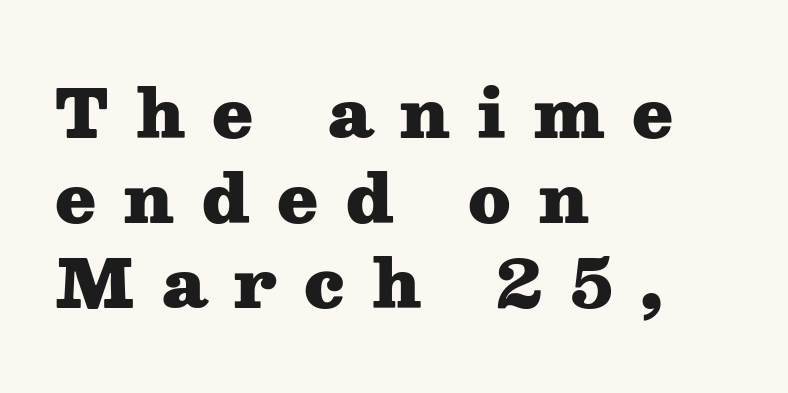
The image shows 66 px heavy, wide serif type, upright; set left-aligned, normal line spacing (1.29x), unusually wide letter spacing (+0.41 em), not underlined; medium stroke contrast and a medium x-height.
